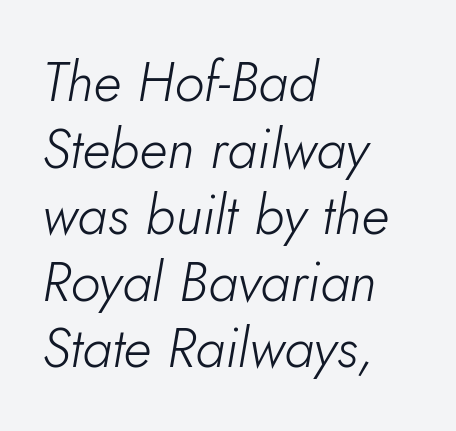
{"italic": "yes", "lean": "right", "slant_degrees": 5, "bold": "no", "weight": "light", "width": "normal", "stroke_contrast": "low", "x_height": "small", "monospaced": "no", "underline": "no", "align": "left", "line_spacing_ratio": 1.21, "letter_spacing": "normal", "letter_spacing_em": 0.0, "glyph_px": 55}
